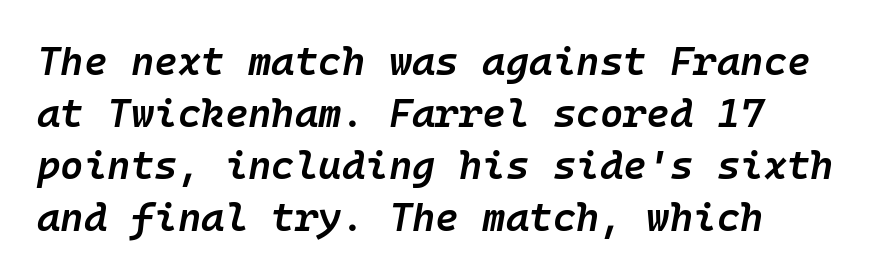
The string is rendered with underlining switched off. These words are printed semibold, heavier than regular yet not bold. Line starts are locked; line ends wander. Leading matches the norm, producing a regular column. A typesetter would call this monospace, since all characters share one set width. The face used here is rendered with its standard letterfit.
